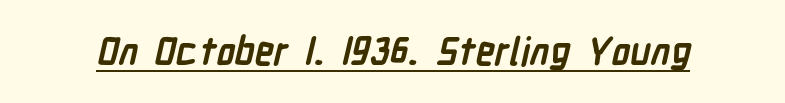
The image shows 38 px semibold, condensed sans-serif type; set normal letter spacing, underlined; low stroke contrast and a medium x-height.
